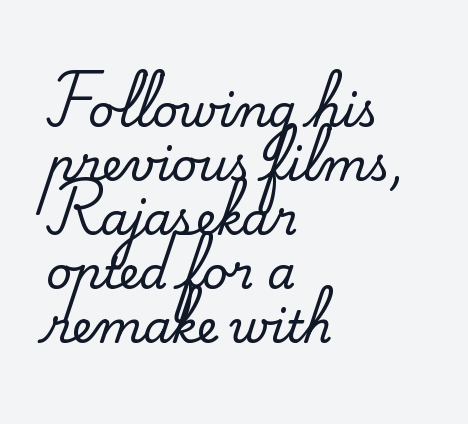
Q: Is the text italic (slanted)? A: Yes.
Q: Is the typeface a serif or a sans-serif typeface? A: Serif.
Q: Is the text underlined? A: No.
Q: How is the paragraph aligned? A: Left-aligned.
Q: Is the spacing between letters normal or unusually wide? A: Normal.
Q: Width (condensed, normal, or wide)? A: Normal.
Q: Stroke contrast? A: Medium.
Q: x-height? A: Small.
Q: Monospaced? A: No.
